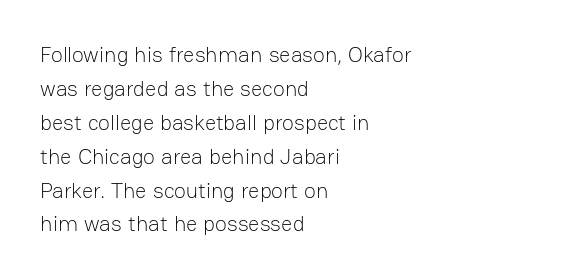
The image shows 22 px text type, upright; set left-aligned, normal line spacing (1.54x), normal letter spacing, not underlined.
